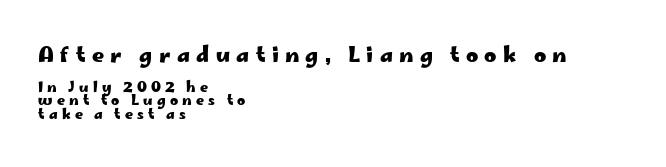
The image shows 21 px bold type, upright; set left-aligned, tight line spacing (0.99x), unusually wide letter spacing (+0.3 em), not underlined; the first (top) block is 1.5x larger.
